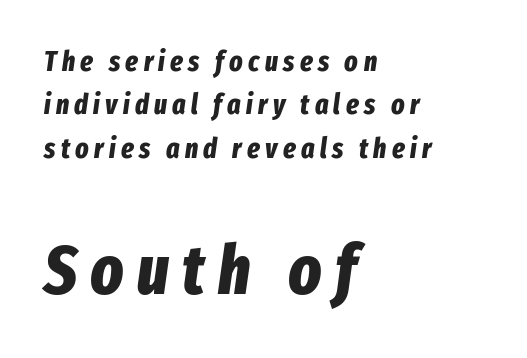
If you measured baseline to baseline, you'd find a middling distance. Each letter keeps its own natural width here, so spacing adapts to shape. Plain, unruled lines of type. This rendering uses left alignment, leaving the right contour irregular.
